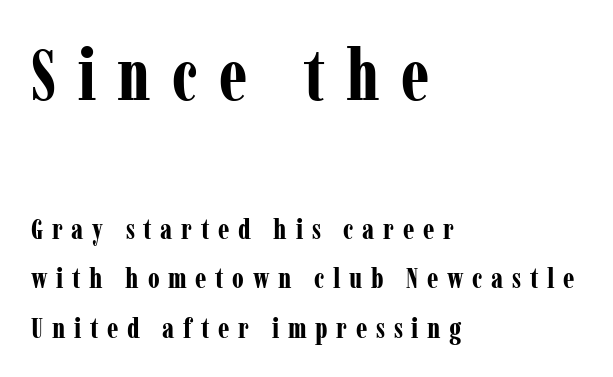
Look at the tracking — it's clearly loosened, letters drifting apart. You'd pick this weight for a headline — it's a proper bold. The rows are spaced the way most documents space them. Does the type have serifs? Yes, each stem ends in a small foot. Looks like regular typesetting: each glyph gets only the width it needs. Posture: vertical.
